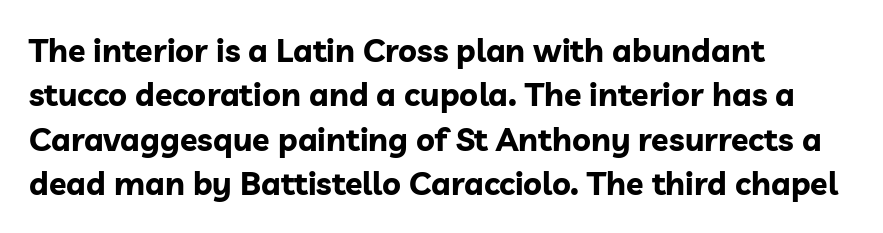
Q: Is the text bold? A: Yes.
Q: Is the text italic (slanted)? A: No, it is upright.
Q: Is the typeface a serif or a sans-serif typeface? A: Sans-serif.
Q: Is the text underlined? A: No.
Q: How is the paragraph aligned? A: Left-aligned.
Q: Is the spacing between letters normal or unusually wide? A: Normal.
Q: Is the spacing between lines tight, normal or loose? A: Normal.
Q: Width (condensed, normal, or wide)? A: Normal.
Q: Stroke contrast? A: Low.
Q: x-height? A: Medium.
Q: Monospaced? A: No.
